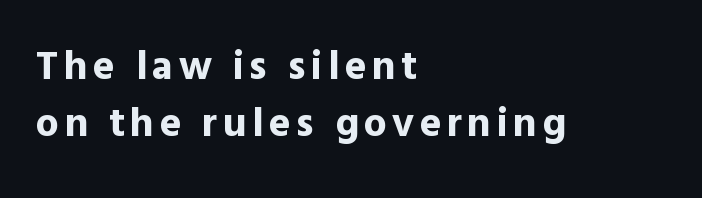
The image shows 41 px bold sans-serif type, upright; set left-aligned, normal line spacing (1.4x), not underlined; a medium x-height.
